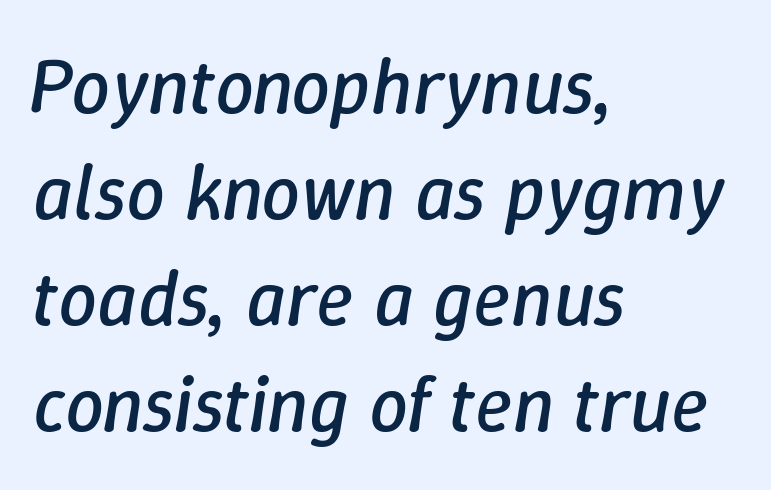
This sample uses plain, unmodified letter spacing. Bold? No — there's no thickening of the strokes. A typesetter would mark this as italic. The glyphs are unaccompanied by any horizontal stroke below them. Baseline-to-baseline distance is the conventional proportion of letter height. The rendering uses natural spacing where letterforms have individual widths.
